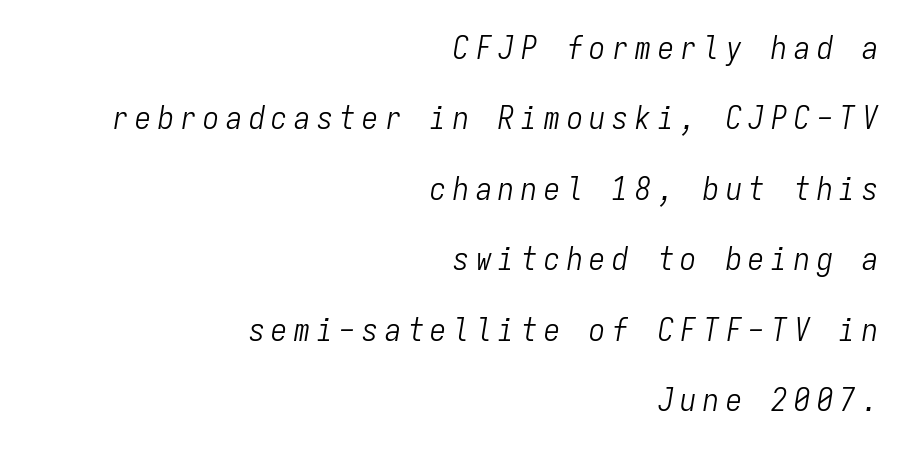
Q: Is the text bold? A: No.
Q: Is the text italic (slanted)? A: Yes, it leans right by about 9 degrees.
Q: Is the text underlined? A: No.
Q: How is the paragraph aligned? A: Right-aligned.
Q: Is the spacing between letters normal or unusually wide? A: Unusually wide.
Q: Is the spacing between lines tight, normal or loose? A: Loose.
Q: Width (condensed, normal, or wide)? A: Condensed.
Q: Stroke contrast? A: Low.
Q: x-height? A: Medium.
Q: Monospaced? A: Yes.
